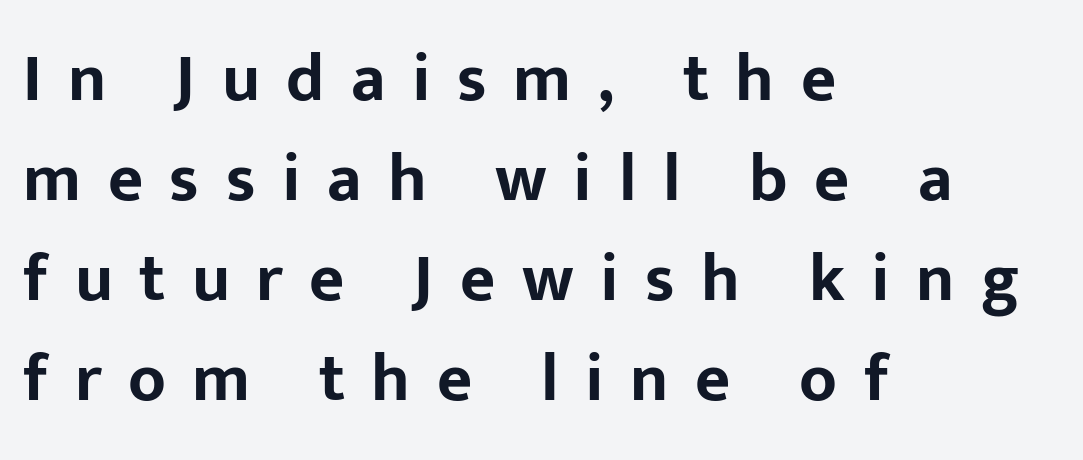
The image shows 68 px bold sans-serif type, upright; set left-aligned, normal line spacing (1.47x), unusually wide letter spacing (+0.39 em), not underlined; low stroke contrast and a medium x-height.
